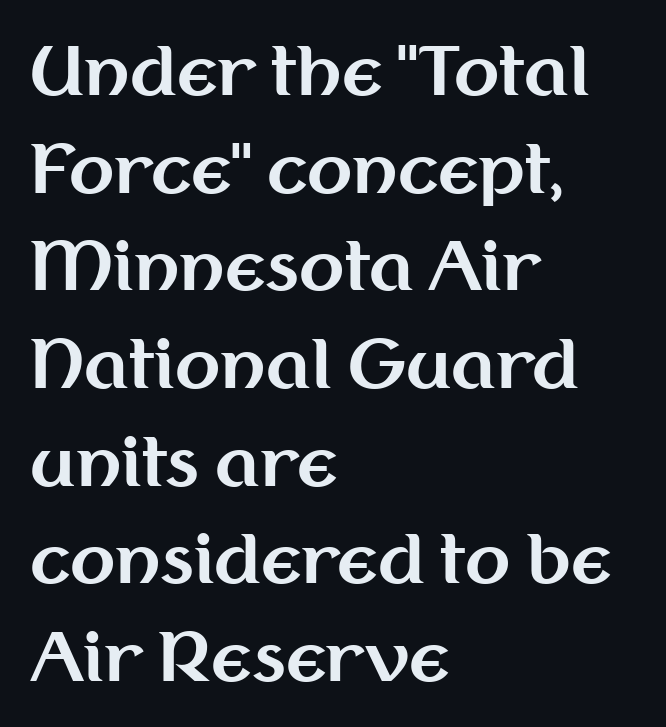
The image shows 66 px bold sans-serif type, upright; set left-aligned, normal line spacing (1.48x), normal letter spacing, not underlined; medium stroke contrast and a medium x-height.
